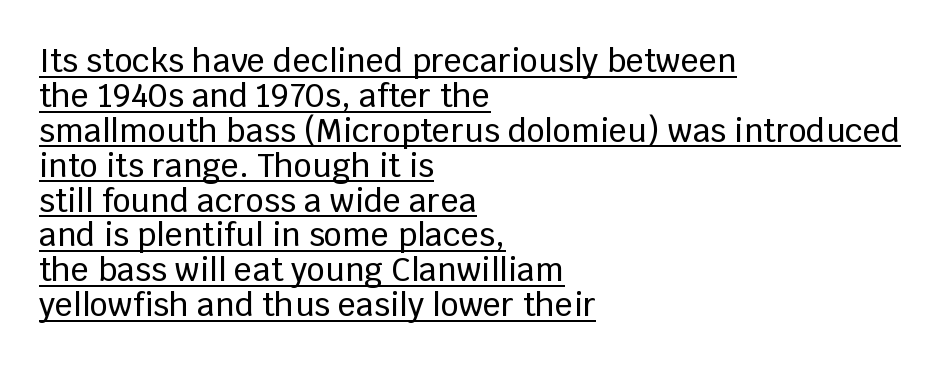
Underlined type. Students, note that the glyphs here touch the page at normal intervals. Where is the straight margin? On the left. A sans-serif font was chosen for this passage.
